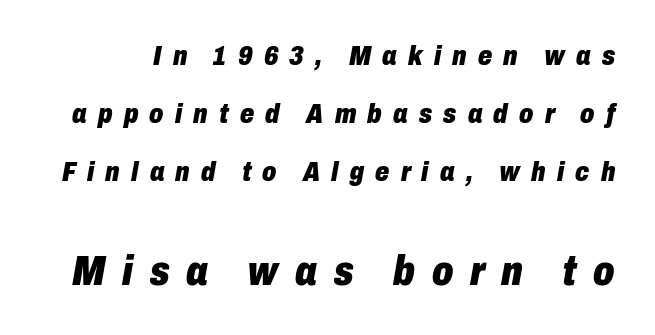
Q: Is the text bold? A: Yes.
Q: Is the text italic (slanted)? A: Yes, it leans right by about 10 degrees.
Q: Is the text underlined? A: No.
Q: Is the spacing between letters normal or unusually wide? A: Unusually wide.
Q: Is the spacing between lines tight, normal or loose? A: Loose.
Q: Which block of text is set in a larger size, the first (top) or the second (bottom)? A: The second (bottom) one.
Q: Width (condensed, normal, or wide)? A: Condensed.
Q: Stroke contrast? A: Low.
Q: x-height? A: Medium.
Q: Monospaced? A: No.
